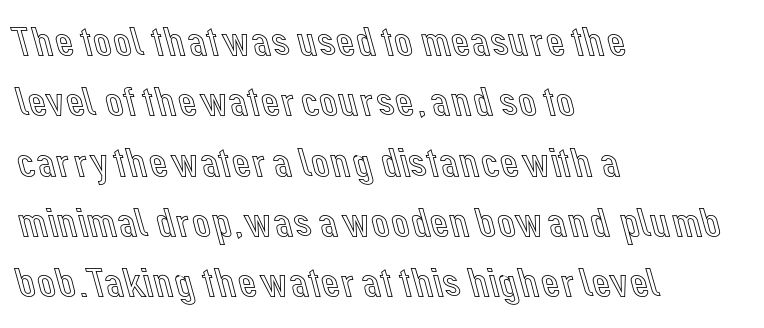
Q: Is the text italic (slanted)? A: Yes.
Q: Is the text underlined? A: No.
Q: How is the paragraph aligned? A: Left-aligned.
Q: Is the spacing between letters normal or unusually wide? A: Normal.
Q: Is the spacing between lines tight, normal or loose? A: Normal.
Q: Width (condensed, normal, or wide)? A: Normal.
Q: x-height? A: Medium.
Q: Monospaced? A: No.
